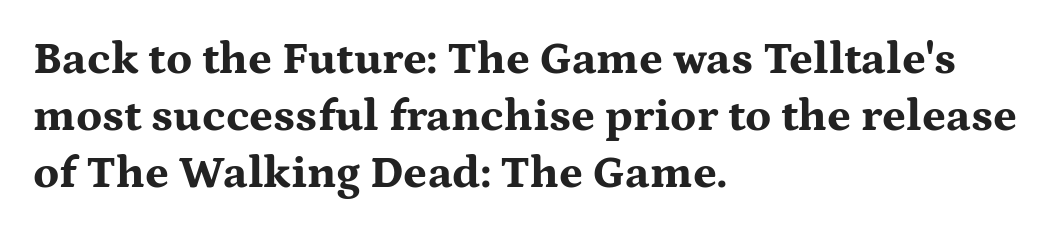
The image shows 46 px bold, wide serif type, upright; set left-aligned, line spacing 1.24x, normal letter spacing, not underlined; medium stroke contrast and a medium x-height.
